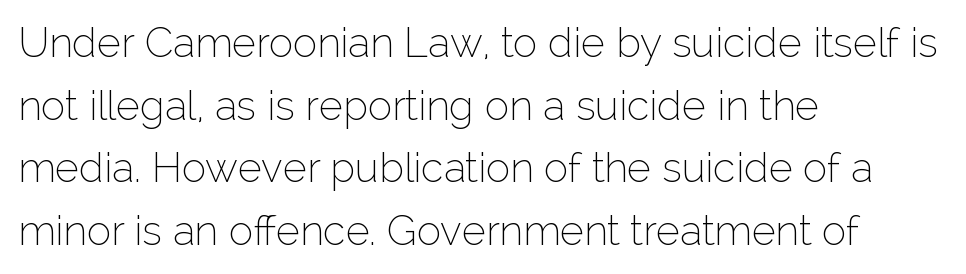
{"serif": "no", "italic": "no", "bold": "no", "weight": "thin", "width": "normal", "stroke_contrast": "low", "x_height": "medium", "monospaced": "no", "underline": "no", "align": "left", "line_spacing": "normal", "line_spacing_ratio": 1.53, "letter_spacing": "normal", "letter_spacing_em": 0.0, "glyph_px": 41}
